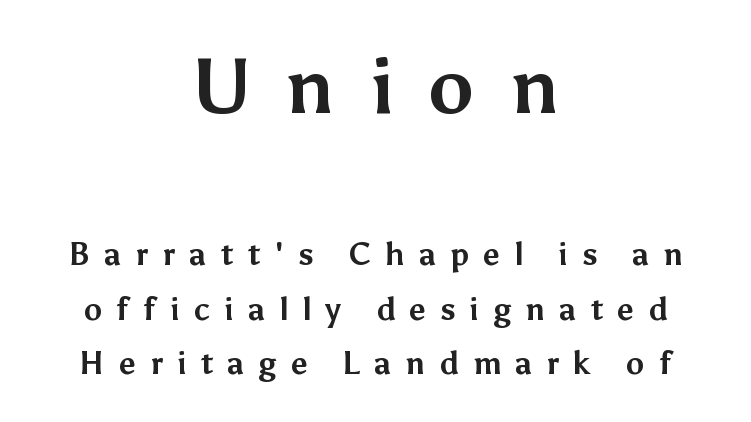
Upright lettering throughout. Descender tails drop into unmarked territory. Regarding serifs, this sample does without them. The emphasis by scale lands on block number one, above. Is the block centered? Yes — each line is placed symmetrically about the middle. Loose tracking; the words dissolve into strings of separated letters.
